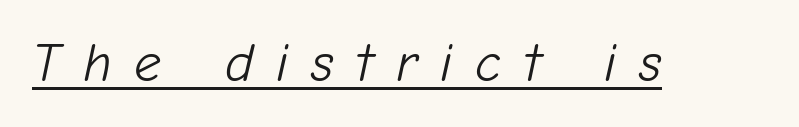
{"italic": "yes", "lean": "right", "slant_degrees": 12, "bold": "no", "weight": "light", "width": "normal", "stroke_contrast": "low", "x_height": "medium", "monospaced": "no", "underline": "yes", "letter_spacing": "wide", "letter_spacing_em": 0.42, "glyph_px": 54}
